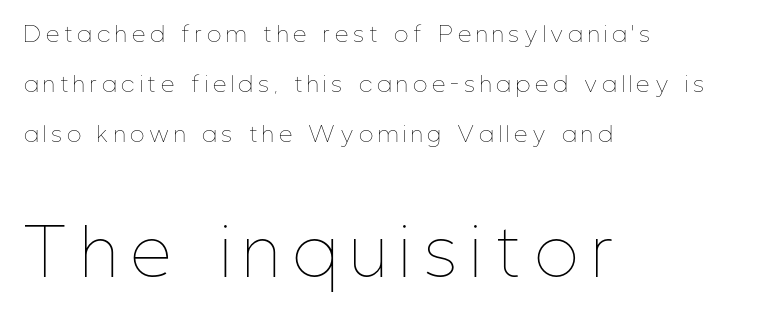
{"italic": "no", "bold": "no", "weight": "thin", "width": "condensed", "stroke_contrast": "low", "x_height": "medium", "monospaced": "no", "underline": "no", "align": "left", "line_spacing": "loose", "line_spacing_ratio": 2.38, "letter_spacing": "wide", "letter_spacing_em": 0.25, "larger_block": "second", "size_ratio": 3.0, "glyph_px": 63}
